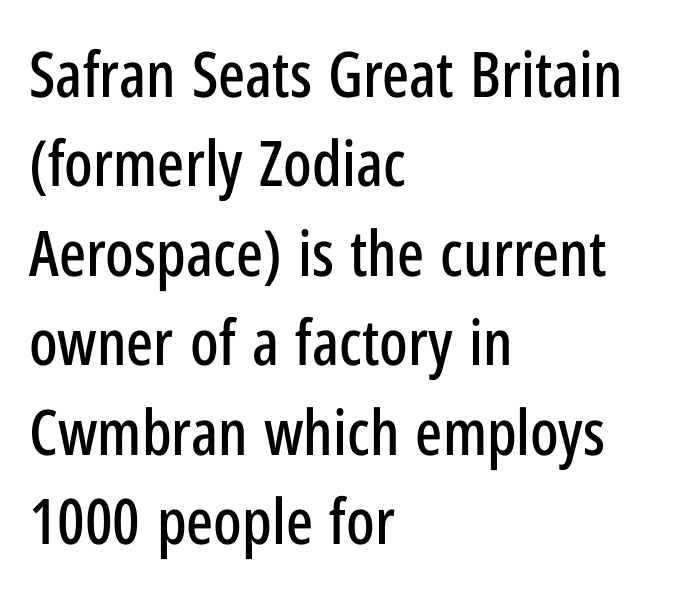
The image shows 63 px condensed sans-serif type, upright; set left-aligned, normal line spacing (1.42x), normal letter spacing, not underlined; low stroke contrast and a medium x-height.
